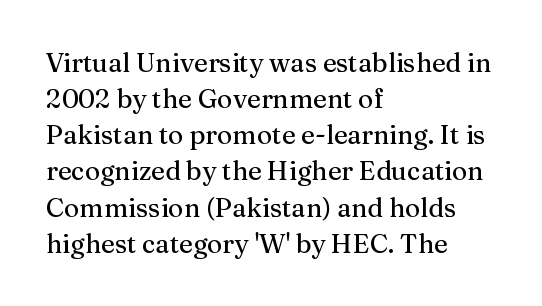
The image shows 26 px text type, upright; set left-aligned, normal line spacing (1.39x), normal letter spacing, not underlined.
